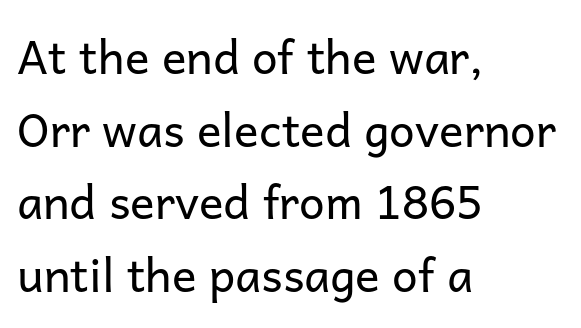
Q: Is the text bold? A: No.
Q: Is the text italic (slanted)? A: No, it is upright.
Q: Is the typeface a serif or a sans-serif typeface? A: Sans-serif.
Q: Is the text underlined? A: No.
Q: How is the paragraph aligned? A: Left-aligned.
Q: Is the spacing between letters normal or unusually wide? A: Normal.
Q: Is the spacing between lines tight, normal or loose? A: Normal.
Q: Width (condensed, normal, or wide)? A: Normal.
Q: Stroke contrast? A: Low.
Q: x-height? A: Medium.
Q: Monospaced? A: No.
